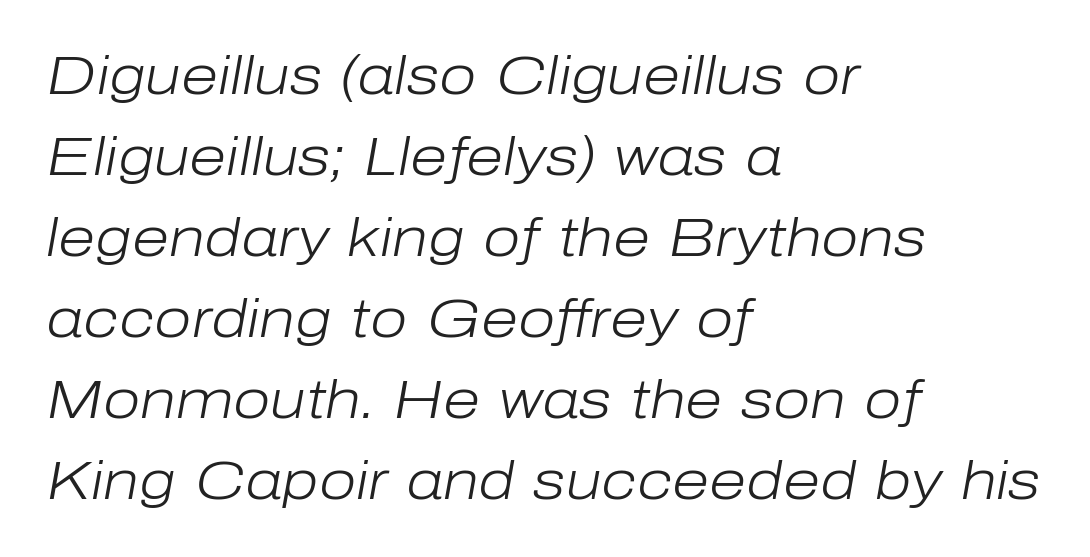
The image shows 54 px light type, italic (leaning right); set left-aligned, normal line spacing (1.5x), normal letter spacing, not underlined; low stroke contrast and a medium x-height.
